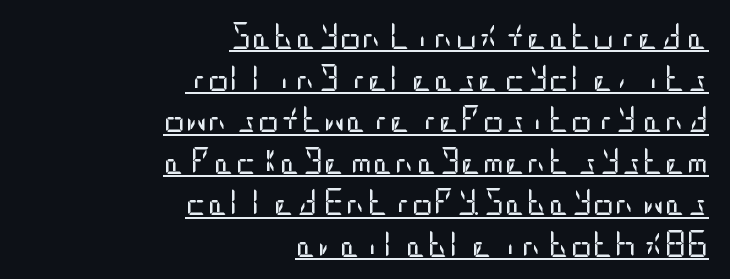
Q: Is the text bold? A: No.
Q: Is the text italic (slanted)? A: No, it is upright.
Q: Is the text underlined? A: Yes.
Q: How is the paragraph aligned? A: Right-aligned.
Q: Is the spacing between letters normal or unusually wide? A: Normal.
Q: Is the spacing between lines tight, normal or loose? A: Normal.
